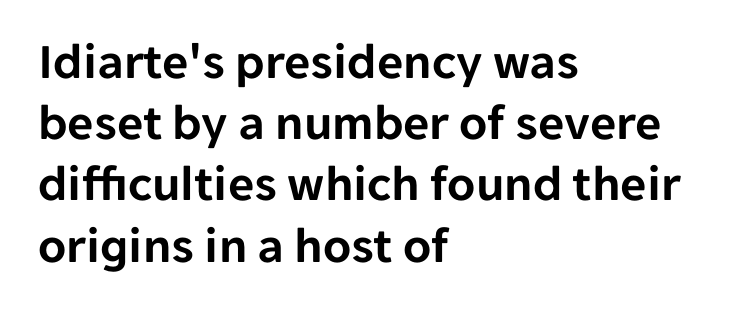
No extra tracking has been applied to these lines. Ordinary non-slanted type is in use. Unmarked baselines from the first word to the last. The setting favours the left margin, as ordinary paragraphs usually do. Spacing verdict: proportional, widths tailored to each character. Letterform terminals end flat and unadorned throughout the passage.
